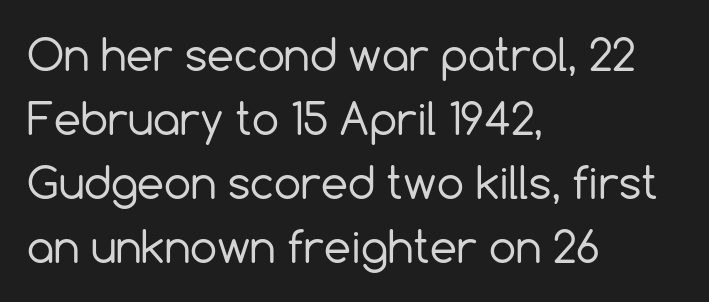
{"serif": "no", "italic": "no", "bold": "no", "weight": "regular", "width": "normal", "x_height": "medium", "monospaced": "no", "underline": "no", "align": "left", "line_spacing": "normal", "line_spacing_ratio": 1.49, "letter_spacing": "normal", "letter_spacing_em": 0.0, "glyph_px": 43}
